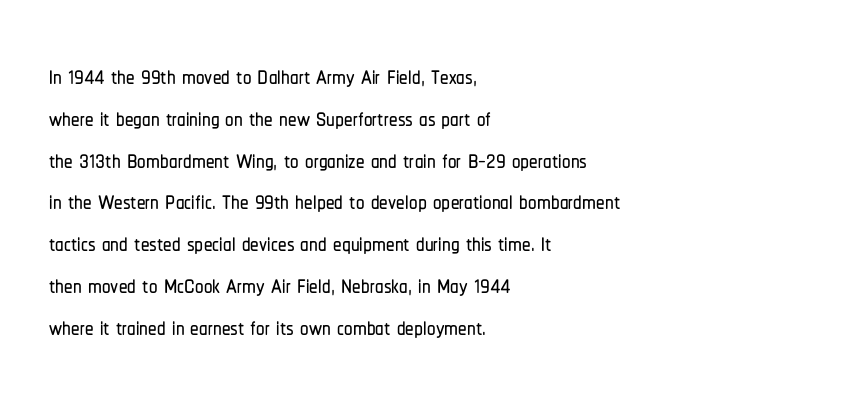
To sum up the face: it is a sans, with no serifs. Left-aligned paragraph, ragged on the right. Nope, not italic — everything's standing straight. Do the characters align in a grid? No, the font is proportional. The area under the type is left untouched.
